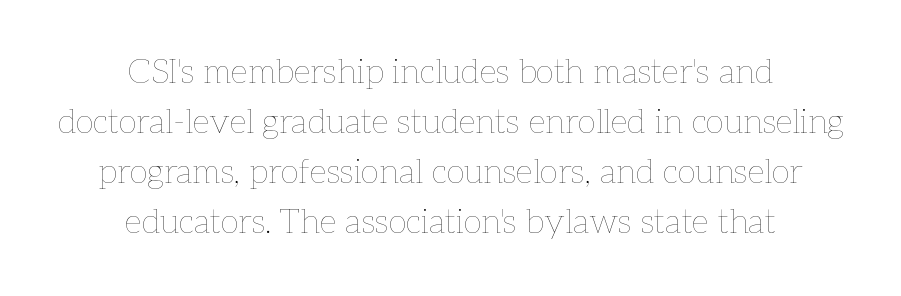
The image shows 34 px thin type, upright; set centered, normal line spacing (1.47x), normal letter spacing, not underlined; low stroke contrast and a medium x-height.
